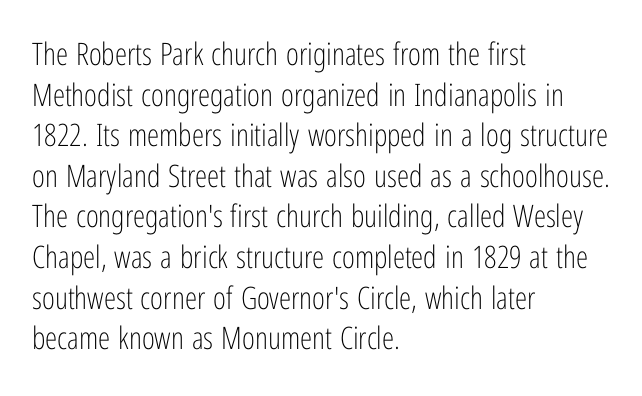
Ordinary non-slanted type is in use. The text block is weighted toward the left margin, trailing off unevenly rightward. This rendering features lettering with no underline. The typesetting does not lean heavy: it is not bold. Leading matches the norm, producing a regular column.
